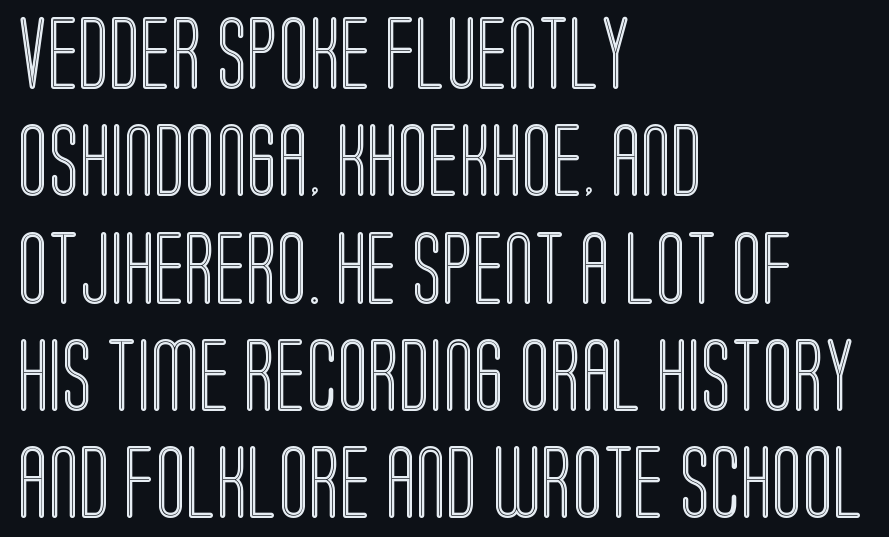
A classic flush-left, rag-right setting is used for this passage. This sample uses plain, unmodified letter spacing. Here the designer chose a conventional face with non-uniform glyph widths. Is there much room between lines? A standard amount, neither cramped nor airy. The axis of the letterforms is exactly vertical. The string is rendered with underlining switched off.
